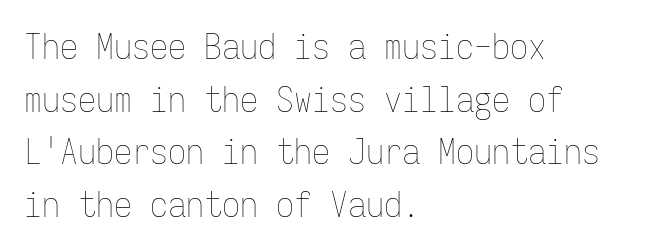
The image shows 36 px thin, condensed type, upright, monospaced; set left-aligned, normal line spacing (1.46x), normal letter spacing, not underlined; low stroke contrast and a medium x-height.
